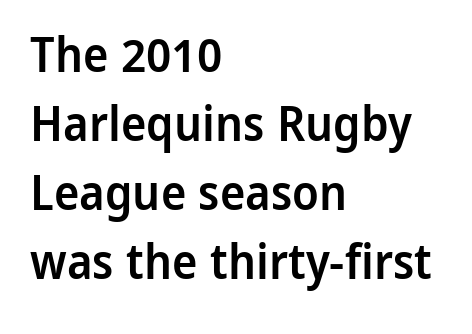
Reading down the column, the eye jumps a familiar distance to each next line. Proportional: the letters do not fall into vertical columns. Spacing between characters is what you'd get straight out of the box. A sans-serif font was chosen for this passage. Posture: vertical. Glance below the letters and you will spot only blank space.
